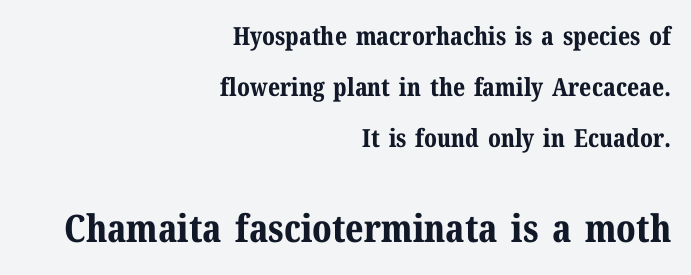
{"serif": "yes", "italic": "no", "bold": "yes", "weight": "bold", "width": "normal", "stroke_contrast": "medium", "x_height": "medium", "monospaced": "no", "underline": "no", "align": "right", "line_spacing": "loose", "line_spacing_ratio": 2.05, "letter_spacing": "normal", "letter_spacing_em": 0.0, "larger_block": "second", "size_ratio": 1.52, "glyph_px": 38}
